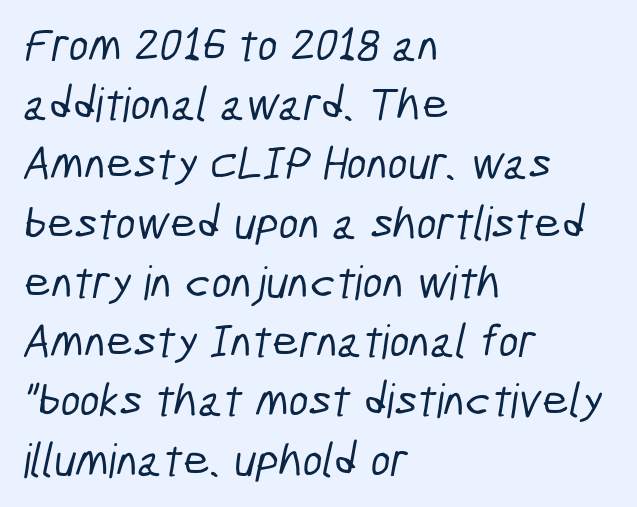
The image shows 47 px condensed sans-serif type; set left-aligned, normal line spacing (1.26x), normal letter spacing, not underlined; low stroke contrast and a medium x-height.
